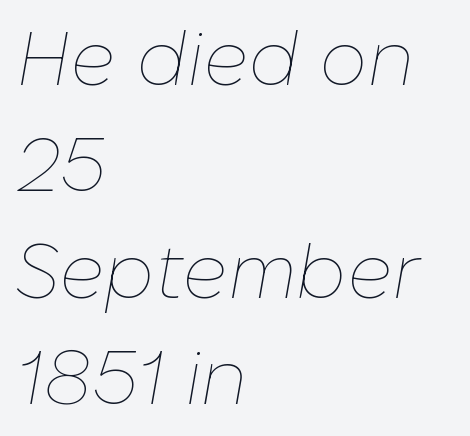
Q: Is the text bold? A: No.
Q: Is the text italic (slanted)? A: Yes, it leans right by about 10 degrees.
Q: Is the text underlined? A: No.
Q: How is the paragraph aligned? A: Left-aligned.
Q: Is the spacing between letters normal or unusually wide? A: Normal.
Q: Is the spacing between lines tight, normal or loose? A: Normal.
Q: Width (condensed, normal, or wide)? A: Normal.
Q: Stroke contrast? A: Low.
Q: x-height? A: Medium.
Q: Monospaced? A: No.
